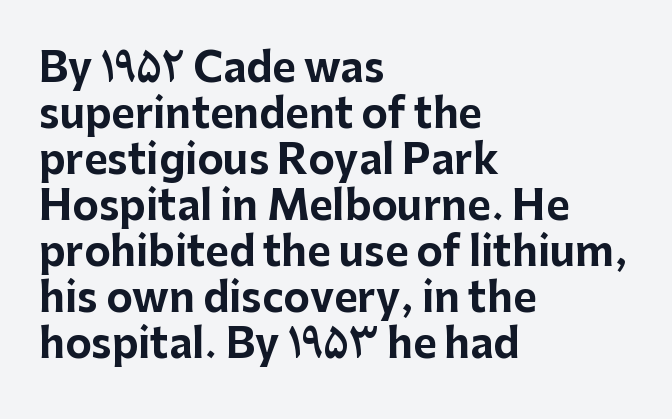
Reading down the column, the eye jumps only a short way to each next line. Spacing verdict: proportional, widths tailored to each character. Does extra space separate the letters? No, they use regular spacing. This rendering uses left alignment, leaving the right contour irregular. Anything drawn beneath the words? Only blank space.
